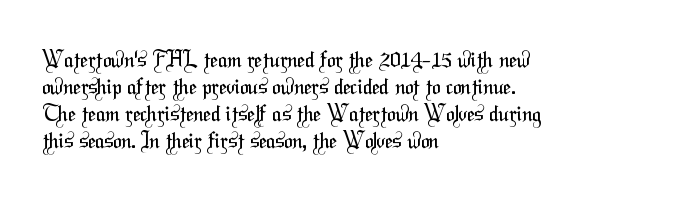
Q: Is the text bold? A: No.
Q: Is the text underlined? A: No.
Q: How is the paragraph aligned? A: Left-aligned.
Q: Is the spacing between letters normal or unusually wide? A: Normal.
